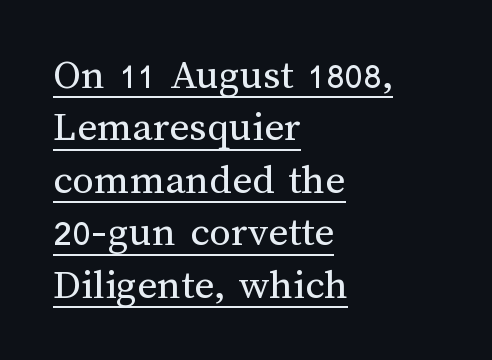
Q: Is the text bold? A: No.
Q: Is the text italic (slanted)? A: No, it is upright.
Q: Is the text underlined? A: Yes.
Q: How is the paragraph aligned? A: Left-aligned.
Q: Is the spacing between letters normal or unusually wide? A: Normal.
Q: Width (condensed, normal, or wide)? A: Normal.
Q: Stroke contrast? A: Medium.
Q: x-height? A: Medium.
Q: Monospaced? A: No.
